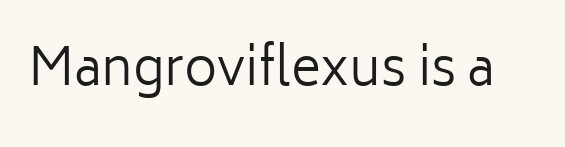
Q: Is the text bold? A: No.
Q: Is the text italic (slanted)? A: No, it is upright.
Q: Is the typeface a serif or a sans-serif typeface? A: Sans-serif.
Q: Is the text underlined? A: No.
Q: Is the spacing between letters normal or unusually wide? A: Normal.
Q: Width (condensed, normal, or wide)? A: Normal.
Q: Stroke contrast? A: Low.
Q: x-height? A: Medium.
Q: Monospaced? A: No.
